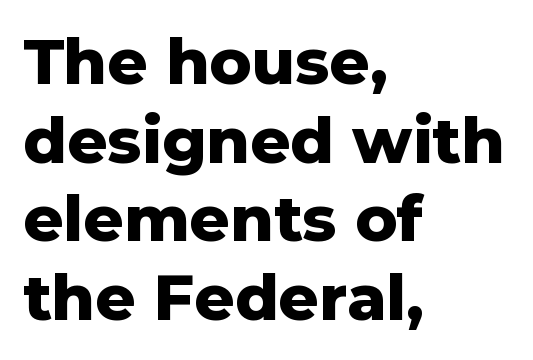
{"serif": "no", "italic": "no", "bold": "yes", "weight": "heavy", "width": "normal", "stroke_contrast": "low", "x_height": "medium", "monospaced": "no", "underline": "no", "align": "left", "line_spacing": "normal", "line_spacing_ratio": 1.25, "letter_spacing": "normal", "letter_spacing_em": 0.0, "glyph_px": 63}
